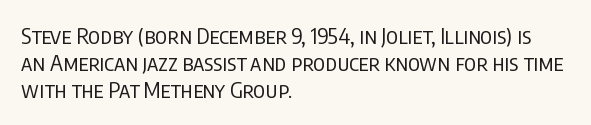
{"italic": "no", "bold": "no", "underline": "no", "align": "left", "line_spacing_ratio": 1.23, "letter_spacing": "normal", "letter_spacing_em": 0.0, "glyph_px": 22}
